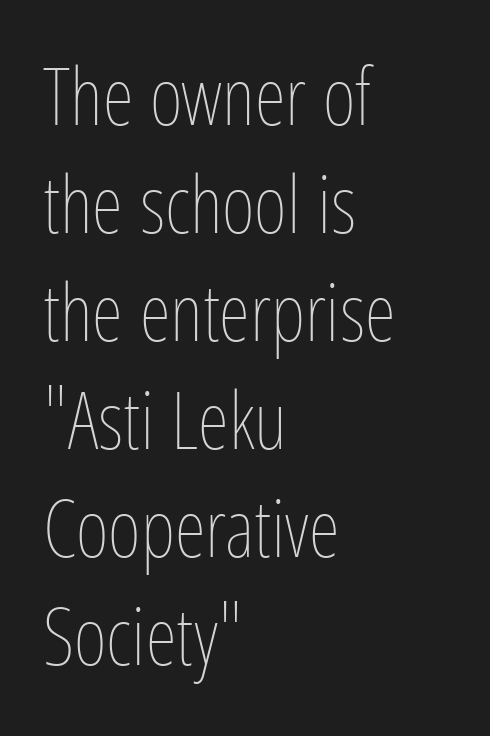
If you drew a line through each stem, it would be perfectly vertical. Each word holds together tightly as a unit, with standard inter-letter gaps. Layout note: lines flush left. The rendering uses natural spacing where letterforms have individual widths. The space between consecutive lines is moderate.
